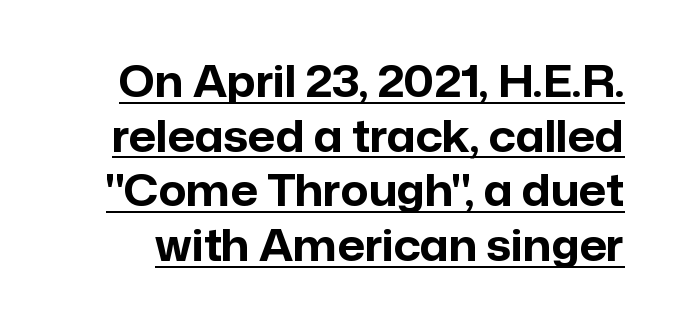
The image shows 43 px bold sans-serif type, upright; set normal line spacing (1.27x), normal letter spacing, underlined; low stroke contrast and a medium x-height.
